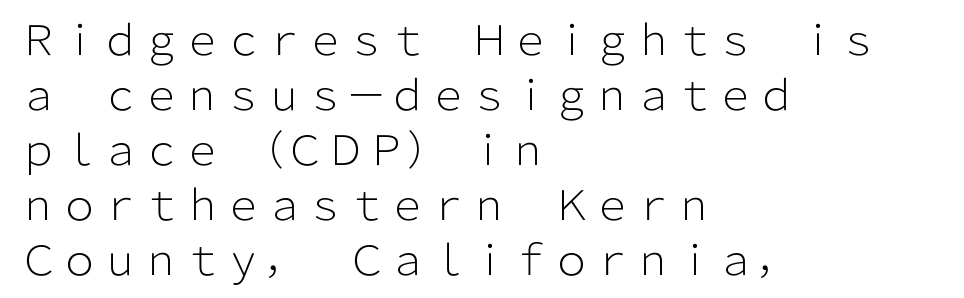
{"serif": "no", "italic": "no", "bold": "no", "weight": "light", "width": "normal", "stroke_contrast": "low", "x_height": "medium", "monospaced": "no", "underline": "no", "align": "left", "line_spacing": "normal", "line_spacing_ratio": 1.34, "letter_spacing": "normal", "letter_spacing_em": 0.0, "glyph_px": 41}
